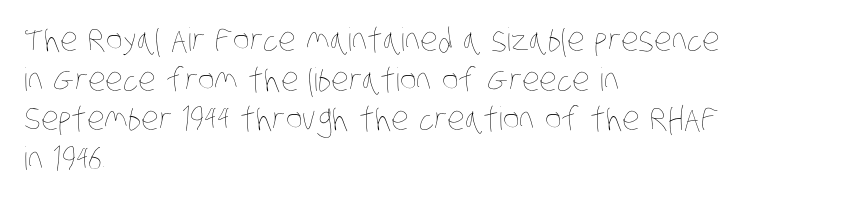
Q: Is the text bold? A: No.
Q: Is the text underlined? A: No.
Q: How is the paragraph aligned? A: Left-aligned.
Q: Is the spacing between letters normal or unusually wide? A: Normal.
Q: Width (condensed, normal, or wide)? A: Condensed.
Q: Stroke contrast? A: Low.
Q: x-height? A: Large.
Q: Monospaced? A: No.
